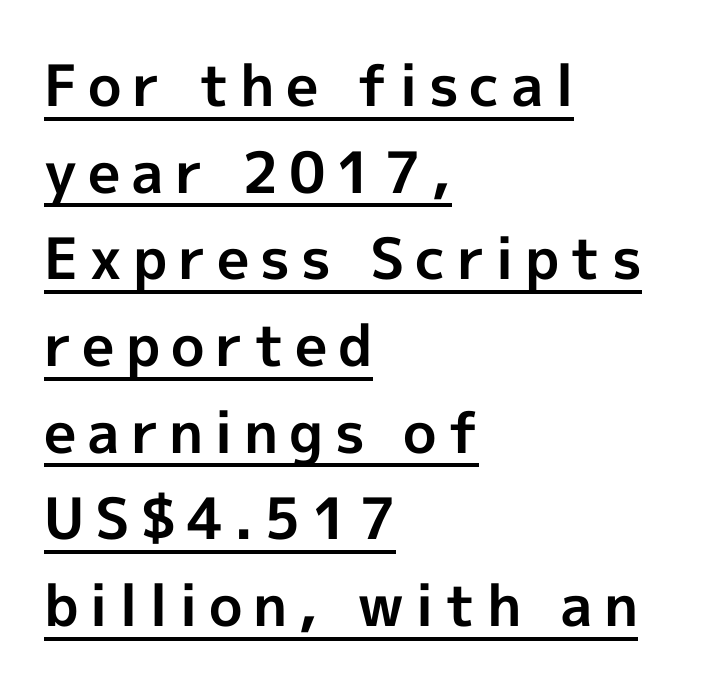
{"serif": "no", "italic": "no", "bold": "yes", "weight": "bold", "width": "normal", "x_height": "medium", "monospaced": "no", "underline": "yes", "align": "left", "line_spacing": "normal", "line_spacing_ratio": 1.52, "glyph_px": 57}
